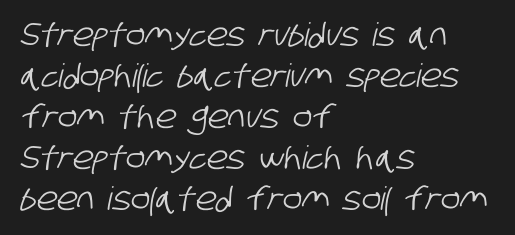
The image shows 32 px condensed sans-serif type; set left-aligned, normal line spacing (1.28x), normal letter spacing, not underlined; low stroke contrast and a large x-height.
